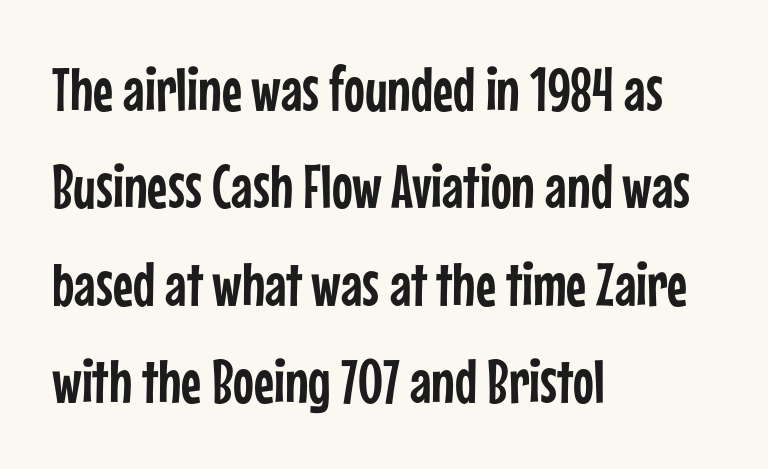
Alignment: flush left. The words here are not underlined. What kind of face is this? One without serifs — a sans. What's the leading like? Ordinary, nothing unusual. Style check: upright. Each word holds together tightly as a unit, with standard inter-letter gaps.
